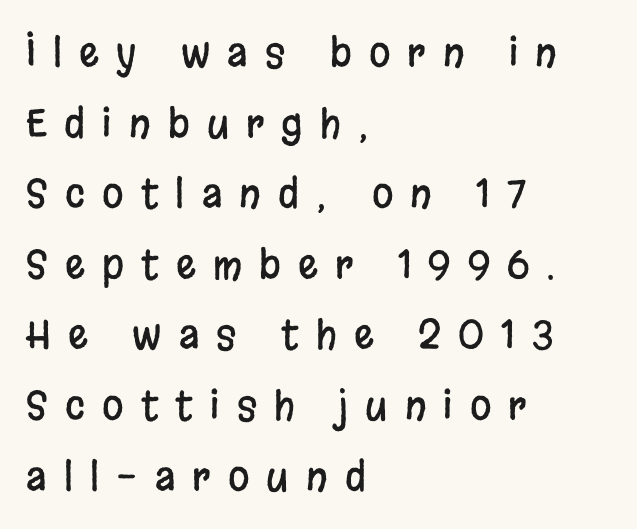
The image shows 39 px condensed sans-serif type, upright; set left-aligned, line spacing 1.81x, unusually wide letter spacing (+0.44 em), not underlined; low stroke contrast and a large x-height.
